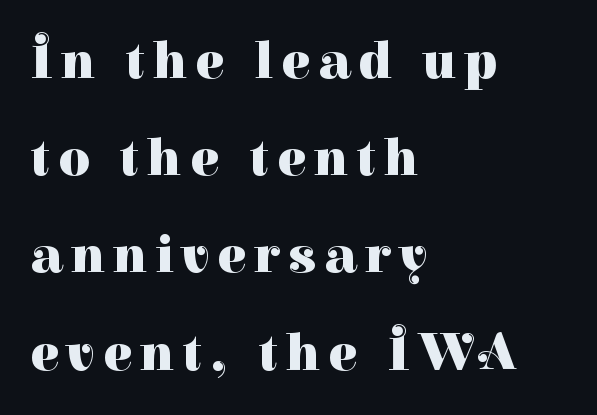
{"serif": "yes", "italic": "no", "bold": "yes", "weight": "heavy", "width": "normal", "stroke_contrast": "high", "x_height": "medium", "monospaced": "no", "underline": "no", "align": "left", "line_spacing_ratio": 1.8, "glyph_px": 54}
